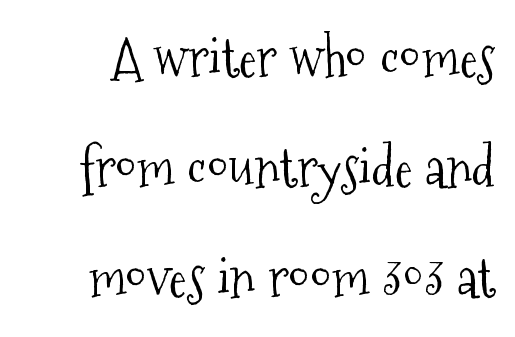
{"serif": "yes", "italic": "no", "bold": "no", "weight": "light", "width": "condensed", "stroke_contrast": "medium", "x_height": "medium", "monospaced": "no", "underline": "no", "line_spacing": "loose", "line_spacing_ratio": 2.04, "letter_spacing": "normal", "letter_spacing_em": 0.0, "glyph_px": 54}
